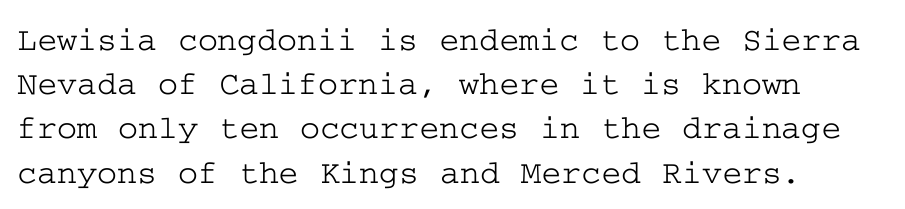
Q: Is the text italic (slanted)? A: No, it is upright.
Q: Is the typeface a serif or a sans-serif typeface? A: Serif.
Q: Is the text underlined? A: No.
Q: Is the spacing between letters normal or unusually wide? A: Normal.
Q: Is the spacing between lines tight, normal or loose? A: Normal.
Q: Width (condensed, normal, or wide)? A: Wide.
Q: Stroke contrast? A: Low.
Q: x-height? A: Medium.
